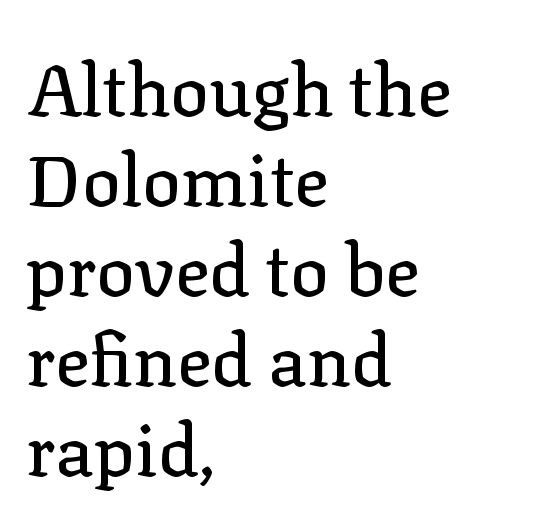
{"serif": "yes", "italic": "no", "width": "normal", "stroke_contrast": "low", "x_height": "medium", "monospaced": "no", "underline": "no", "align": "left", "line_spacing": "normal", "line_spacing_ratio": 1.25, "letter_spacing": "normal", "letter_spacing_em": 0.0, "glyph_px": 72}
